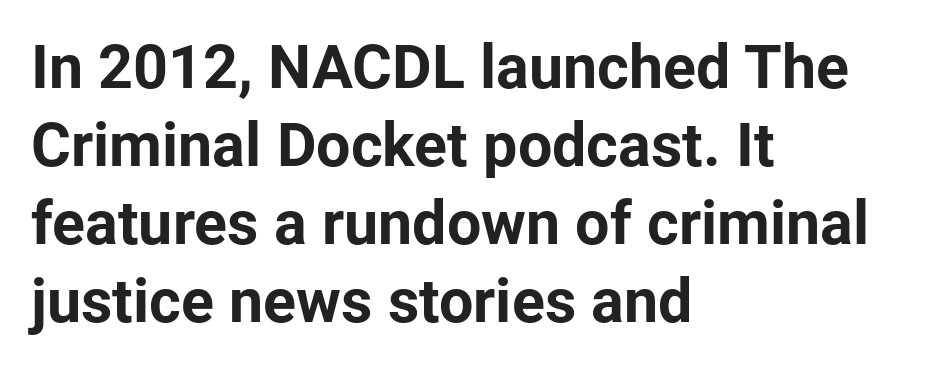
{"serif": "no", "italic": "no", "bold": "yes", "weight": "bold", "width": "normal", "stroke_contrast": "low", "x_height": "medium", "monospaced": "no", "underline": "no", "align": "left", "line_spacing": "normal", "line_spacing_ratio": 1.28, "letter_spacing": "normal", "letter_spacing_em": 0.0, "glyph_px": 61}
